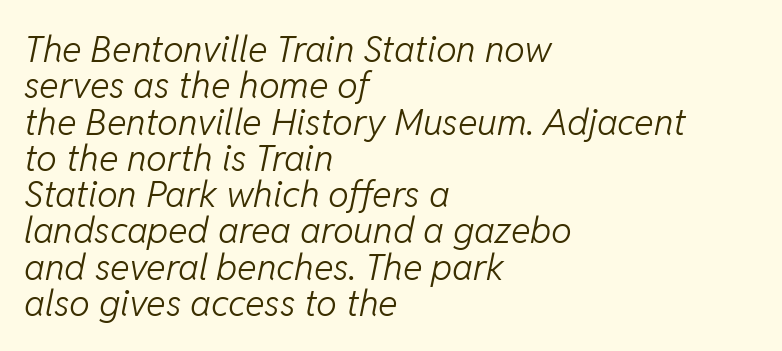
The image shows 37 px light type, italic (leaning right); set left-aligned, tight line spacing (0.98x), normal letter spacing, not underlined; low stroke contrast and a medium x-height.
